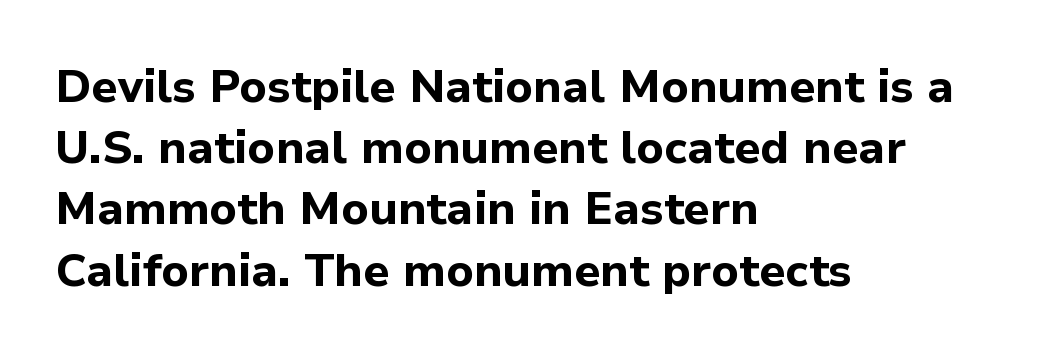
The image shows 46 px bold sans-serif type, upright; set left-aligned, normal line spacing (1.33x), normal letter spacing, not underlined; low stroke contrast and a medium x-height.
